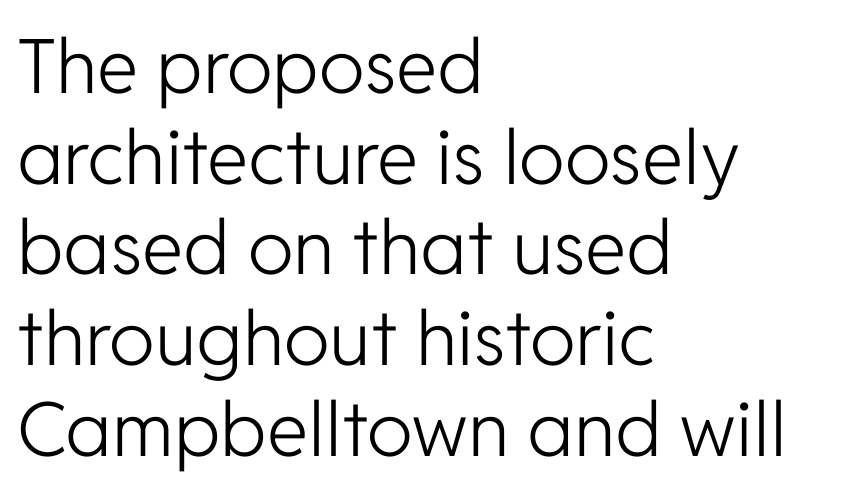
Q: Is the text bold? A: No.
Q: Is the text italic (slanted)? A: No, it is upright.
Q: Is the typeface a serif or a sans-serif typeface? A: Sans-serif.
Q: Is the text underlined? A: No.
Q: How is the paragraph aligned? A: Left-aligned.
Q: Is the spacing between letters normal or unusually wide? A: Normal.
Q: Width (condensed, normal, or wide)? A: Normal.
Q: Stroke contrast? A: Low.
Q: x-height? A: Medium.
Q: Monospaced? A: No.
